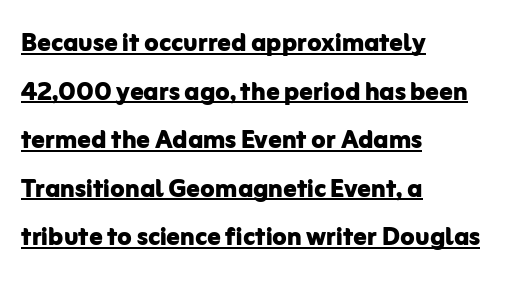
Q: Is the text bold? A: Yes.
Q: Is the text italic (slanted)? A: No, it is upright.
Q: Is the typeface a serif or a sans-serif typeface? A: Sans-serif.
Q: Is the text underlined? A: Yes.
Q: How is the paragraph aligned? A: Left-aligned.
Q: Is the spacing between letters normal or unusually wide? A: Normal.
Q: Is the spacing between lines tight, normal or loose? A: Normal.
Q: Width (condensed, normal, or wide)? A: Normal.
Q: Stroke contrast? A: Low.
Q: x-height? A: Medium.
Q: Monospaced? A: No.
